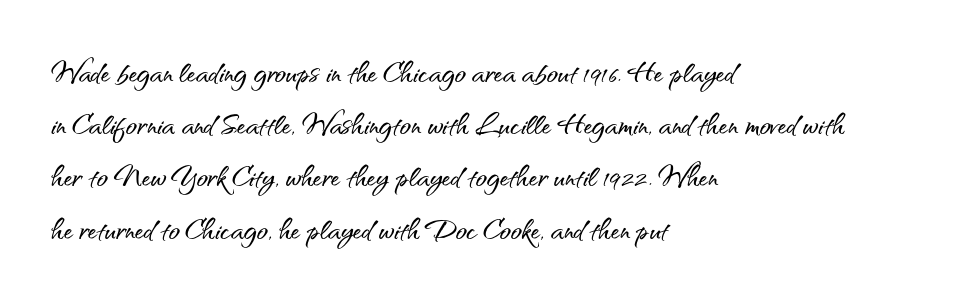
These lines are composed in type without serifs. Look at the tracking — it's just the regular setting, nothing added. Horizontal bands of white between lines are of average thickness.
